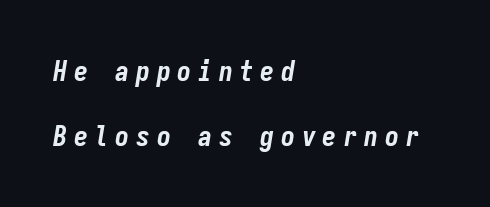
Q: Is the text bold? A: Yes.
Q: Is the text italic (slanted)? A: Yes, it leans right by about 9 degrees.
Q: Is the text underlined? A: No.
Q: How is the paragraph aligned? A: Left-aligned.
Q: Is the spacing between letters normal or unusually wide? A: Unusually wide.
Q: Is the spacing between lines tight, normal or loose? A: Loose.
Q: Width (condensed, normal, or wide)? A: Condensed.
Q: Stroke contrast? A: Low.
Q: x-height? A: Medium.
Q: Monospaced? A: Yes.
